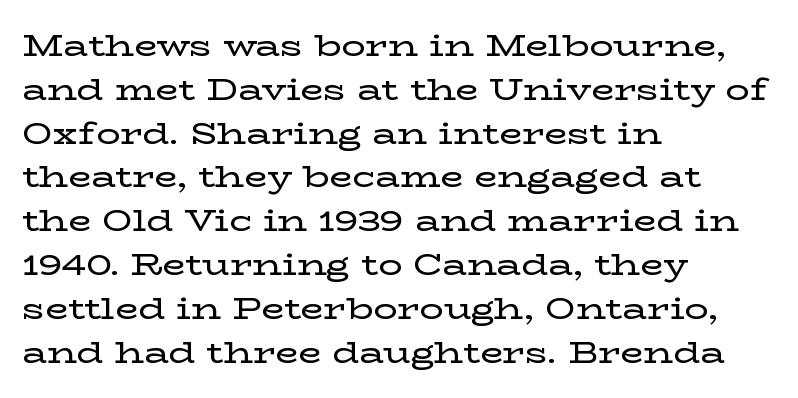
What stands out about the letter spacing? Nothing — it is the standard amount. Italic: no, the glyphs are upright roman. Successive baselines arrive at the customary interval. Is this a fixed-width face? No — the glyphs have proportional, varying widths. Check under the words: just untouched page.
